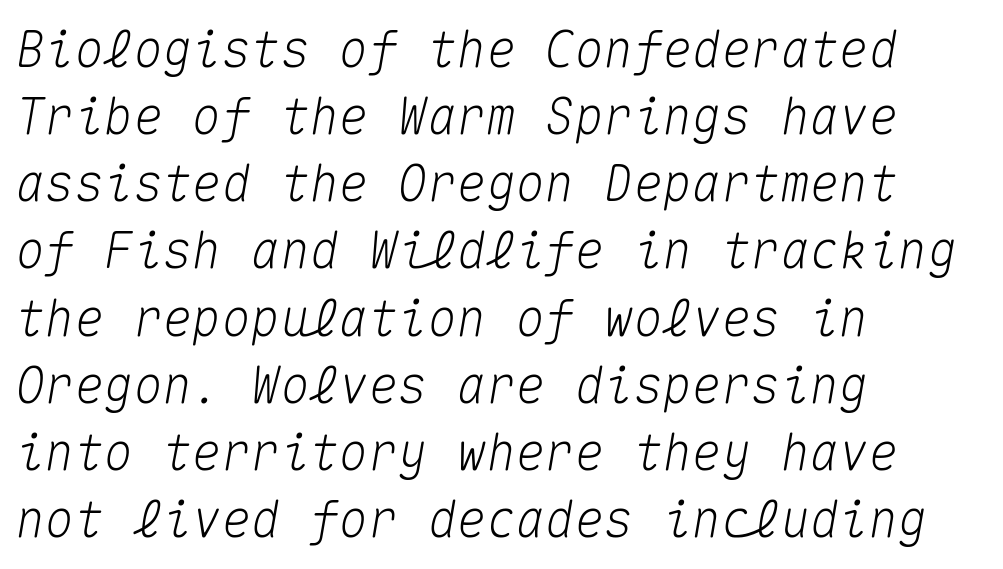
The image shows 49 px text type, italic (leaning right), monospaced; set left-aligned, normal line spacing (1.37x), normal letter spacing, not underlined; medium stroke contrast and a medium x-height.
